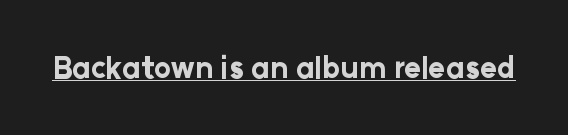
The image shows 29 px bold sans-serif type, upright; set normal letter spacing, underlined; low stroke contrast and a medium x-height.
